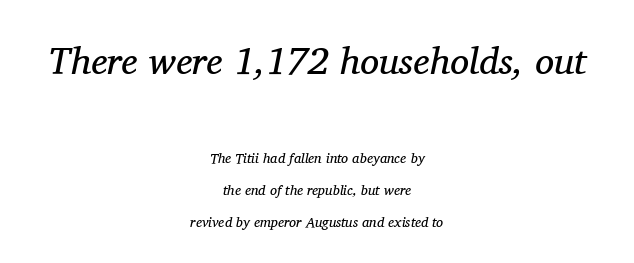
Characters are canted at an angle relative to the baseline's perpendicular. Stroke mass is kept to a normal reading level or below. Does the type have serifs? Yes, each stem ends in a small foot. Beneath every word, the page is bare. Leftover space on each line is divided equally before and after the words.
